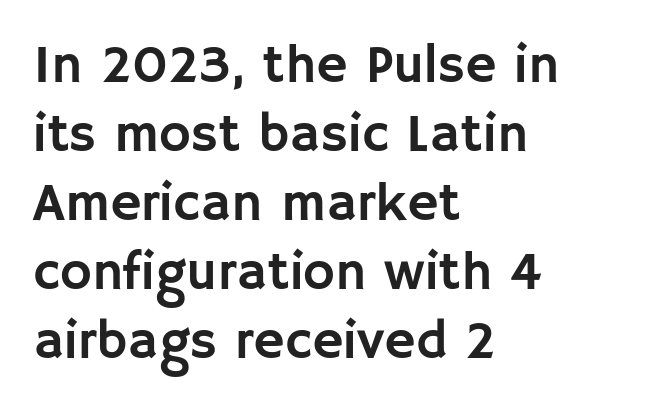
{"serif": "no", "italic": "no", "width": "normal", "stroke_contrast": "low", "x_height": "large", "monospaced": "no", "underline": "no", "align": "left", "line_spacing": "normal", "line_spacing_ratio": 1.28, "letter_spacing": "normal", "letter_spacing_em": 0.0, "glyph_px": 54}
